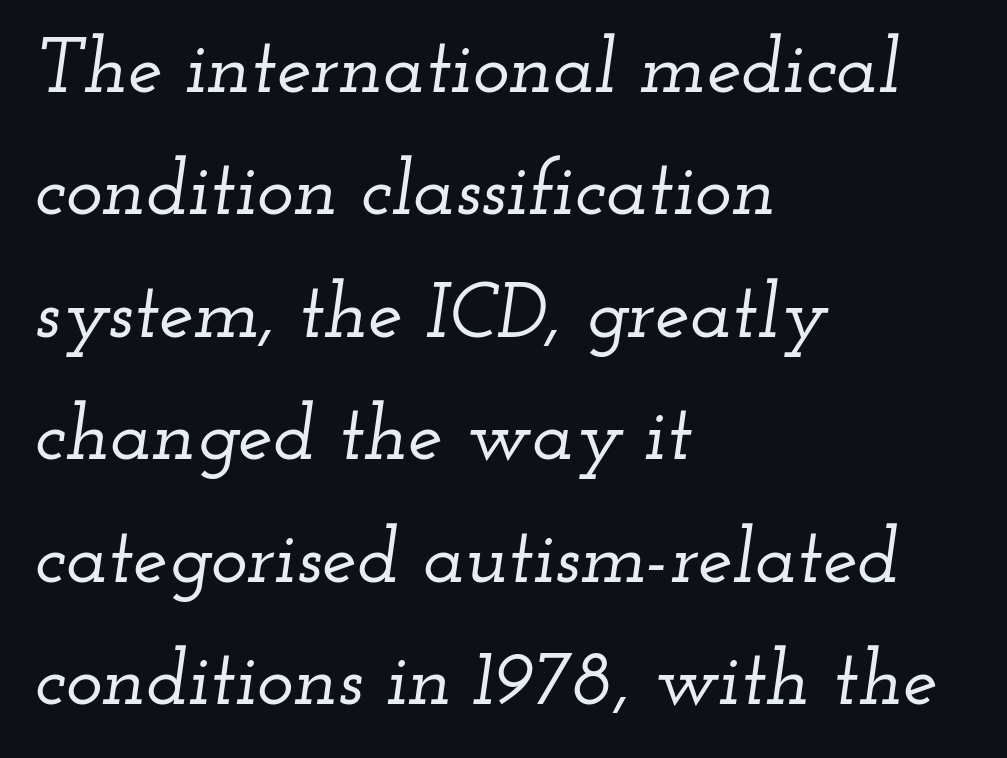
Compared with a centered layout, this one pins lines to the left instead. Any mark beneath the type? The region is blank. Style check: oblique. This sample keeps an unexceptional amount of space between lines.
